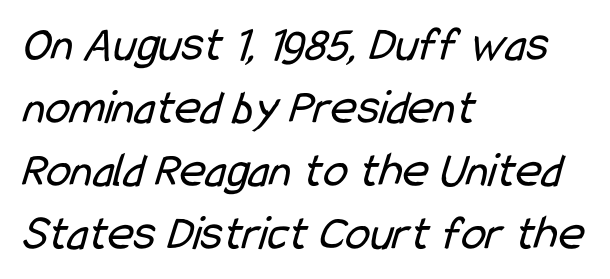
Q: Is the text bold? A: No.
Q: Is the typeface a serif or a sans-serif typeface? A: Sans-serif.
Q: Is the text underlined? A: No.
Q: How is the paragraph aligned? A: Left-aligned.
Q: Is the spacing between letters normal or unusually wide? A: Normal.
Q: Is the spacing between lines tight, normal or loose? A: Normal.
Q: Width (condensed, normal, or wide)? A: Condensed.
Q: Stroke contrast? A: Low.
Q: x-height? A: Medium.
Q: Monospaced? A: No.
